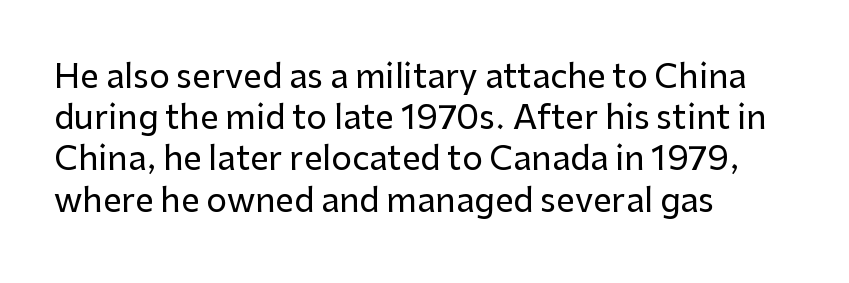
Q: Is the text italic (slanted)? A: No, it is upright.
Q: Is the typeface a serif or a sans-serif typeface? A: Sans-serif.
Q: Is the text underlined? A: No.
Q: How is the paragraph aligned? A: Left-aligned.
Q: Is the spacing between letters normal or unusually wide? A: Normal.
Q: Is the spacing between lines tight, normal or loose? A: Normal.
Q: Width (condensed, normal, or wide)? A: Normal.
Q: Stroke contrast? A: Low.
Q: x-height? A: Medium.
Q: Monospaced? A: No.
